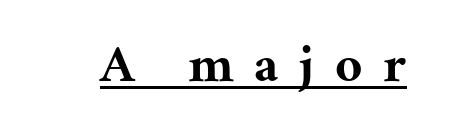
Look at the bottom of the vertical strokes: they flare into serifs here. In terms of weight, the rendering is a true, heavy bold. The typography opts for an upright posture over an oblique one. Observe the wide spacing: letters keep a clear distance from each other.
